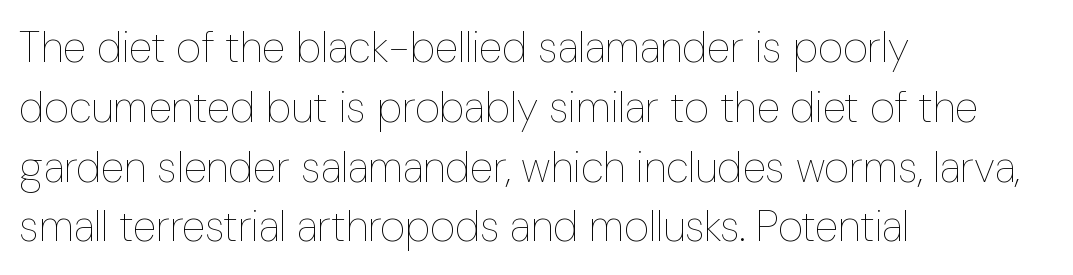
Q: Is the text bold? A: No.
Q: Is the text italic (slanted)? A: No, it is upright.
Q: Is the text underlined? A: No.
Q: How is the paragraph aligned? A: Left-aligned.
Q: Is the spacing between letters normal or unusually wide? A: Normal.
Q: Is the spacing between lines tight, normal or loose? A: Normal.
Q: Width (condensed, normal, or wide)? A: Condensed.
Q: Stroke contrast? A: Low.
Q: x-height? A: Medium.
Q: Monospaced? A: No.
